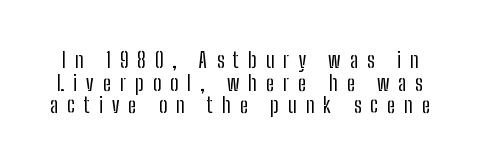
Q: Is the text bold? A: No.
Q: Is the text italic (slanted)? A: No, it is upright.
Q: Is the text underlined? A: No.
Q: Is the spacing between letters normal or unusually wide? A: Unusually wide.
Q: Is the spacing between lines tight, normal or loose? A: Tight.
